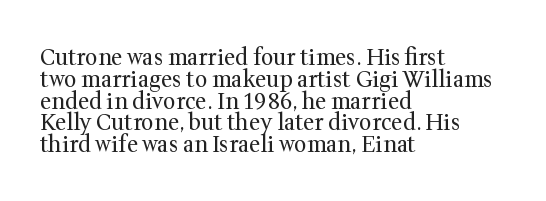
The image shows 22 px text type, upright; set left-aligned, tight line spacing (0.99x), normal letter spacing, not underlined.
